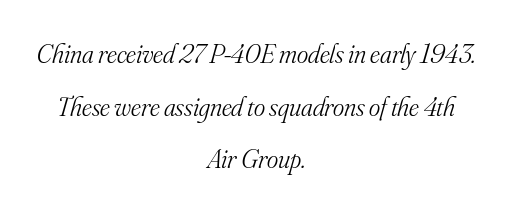
{"italic": "yes", "lean": "right", "slant_degrees": 16, "bold": "no", "underline": "no", "align": "center", "line_spacing": "loose", "line_spacing_ratio": 1.95, "letter_spacing": "normal", "letter_spacing_em": 0.0, "glyph_px": 27}
